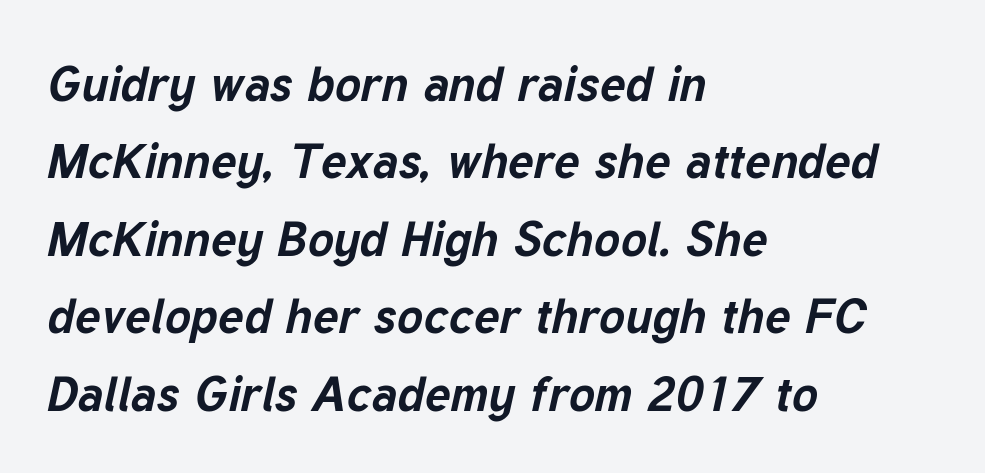
Type without underlining. The passage shown leans; its letterforms are oblique. Is the type bold? Yes — the strokes are clearly thick and heavy. This sample is left-justified, so line endings fall wherever the words run out. Each letter keeps its own natural width here, so spacing adapts to shape. Default kerning and tracking; the words read as compact shapes.
